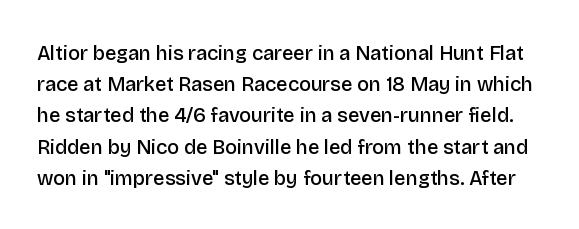
The image shows 20 px text type, upright; set normal line spacing (1.56x), normal letter spacing, not underlined.
